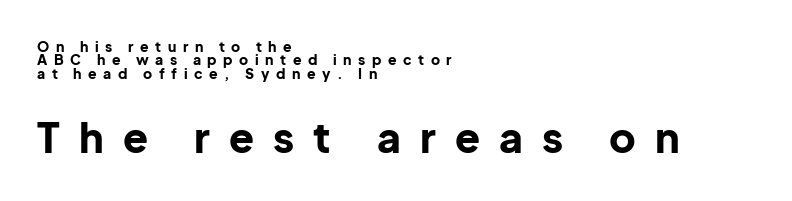
Every letter is thick-stroked: bold, no question. Type size steps up from the first block to the second. You could only call the tracking loose — the letters float apart. Stroke terminals: plain, sans-serif. The rendering uses natural spacing where letterforms have individual widths.
